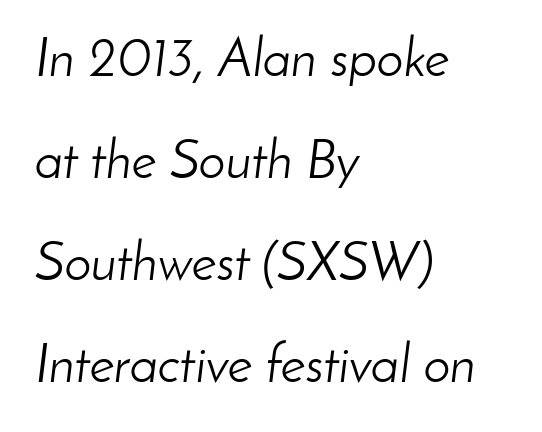
The image shows 54 px light type, italic (leaning right); set left-aligned, line spacing 1.89x, normal letter spacing, not underlined; low stroke contrast and a small x-height.
